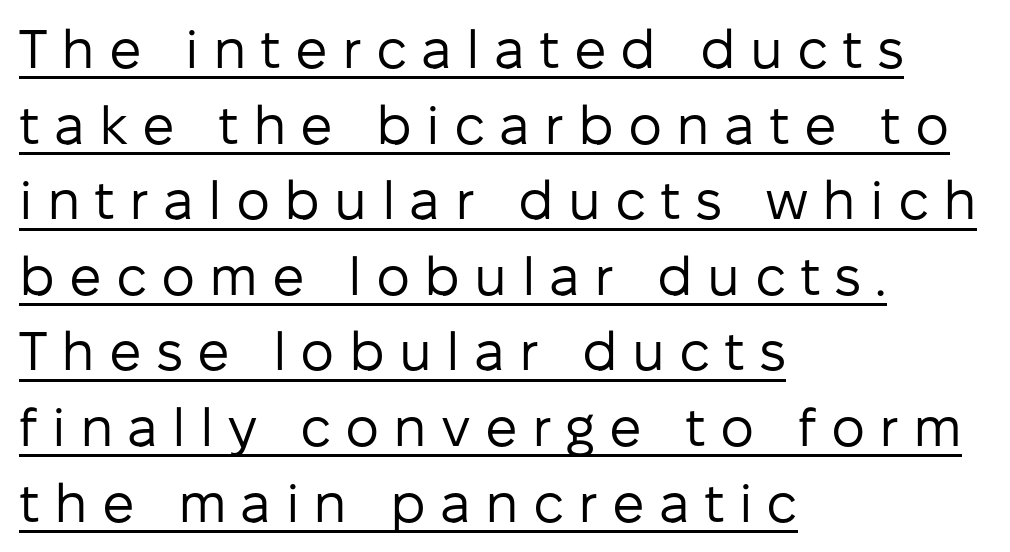
Q: Is the text bold? A: No.
Q: Is the text italic (slanted)? A: No, it is upright.
Q: Is the typeface a serif or a sans-serif typeface? A: Sans-serif.
Q: Is the text underlined? A: Yes.
Q: How is the paragraph aligned? A: Left-aligned.
Q: Is the spacing between letters normal or unusually wide? A: Unusually wide.
Q: Is the spacing between lines tight, normal or loose? A: Normal.
Q: Width (condensed, normal, or wide)? A: Normal.
Q: Stroke contrast? A: Low.
Q: x-height? A: Medium.
Q: Monospaced? A: No.
